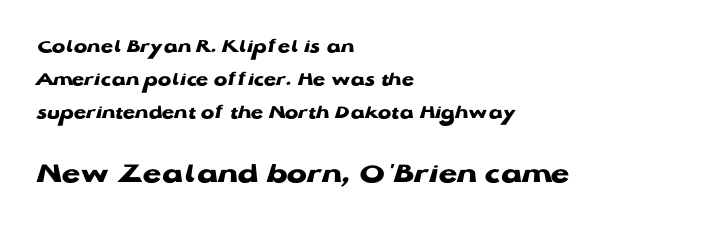
Between these two stacked blocks, the lower one wins on size. The paragraph has a hard left edge and a soft right edge. The line-height multiplier appears to be the usual default. Ascenders rise straight up at ninety degrees.
